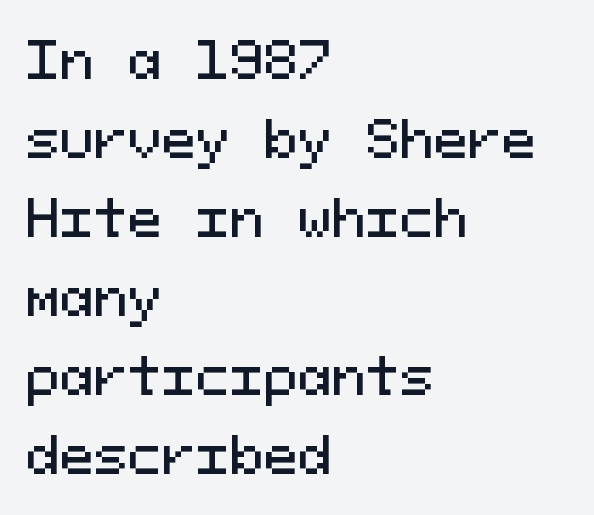
Q: Is the text italic (slanted)? A: No, it is upright.
Q: Is the typeface a serif or a sans-serif typeface? A: Sans-serif.
Q: Is the text underlined? A: No.
Q: How is the paragraph aligned? A: Left-aligned.
Q: Is the spacing between letters normal or unusually wide? A: Normal.
Q: Is the spacing between lines tight, normal or loose? A: Normal.
Q: Width (condensed, normal, or wide)? A: Normal.
Q: Stroke contrast? A: Medium.
Q: x-height? A: Medium.
Q: Monospaced? A: Yes.
